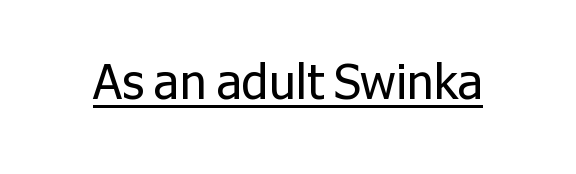
Q: Is the text bold? A: No.
Q: Is the text italic (slanted)? A: No, it is upright.
Q: Is the typeface a serif or a sans-serif typeface? A: Sans-serif.
Q: Is the text underlined? A: Yes.
Q: Is the spacing between letters normal or unusually wide? A: Normal.
Q: Width (condensed, normal, or wide)? A: Normal.
Q: Stroke contrast? A: Low.
Q: x-height? A: Medium.
Q: Monospaced? A: No.
